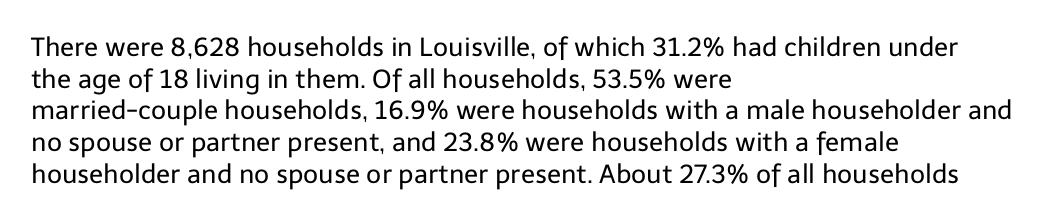
Nope, not italic — everything's standing straight. The font is comparable to plain body text, perhaps lighter. Inter-character spacing is left at the font's built-in metrics. The zone under the glyphs is completely vacant. These lines are set flush left with a ragged right edge.
